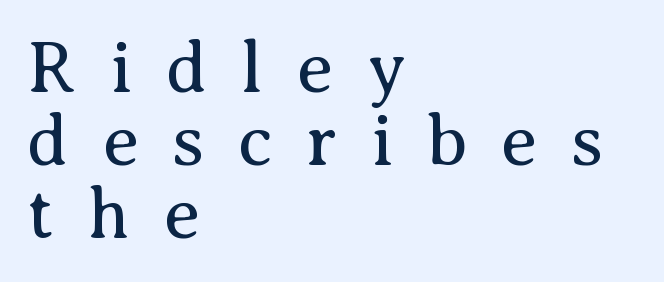
Ascenders rise straight up at ninety degrees. Cramped leading. Looks like regular typesetting: each glyph gets only the width it needs. The face used here is seriffed, in the tradition of book romans. Weight: not bold — regular or lighter.
